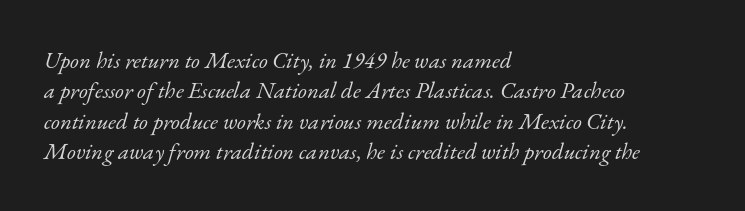
Q: Is the text bold? A: No.
Q: Is the text italic (slanted)? A: Yes, it leans right by about 17 degrees.
Q: Is the text underlined? A: No.
Q: How is the paragraph aligned? A: Left-aligned.
Q: Is the spacing between letters normal or unusually wide? A: Normal.
Q: Is the spacing between lines tight, normal or loose? A: Normal.
